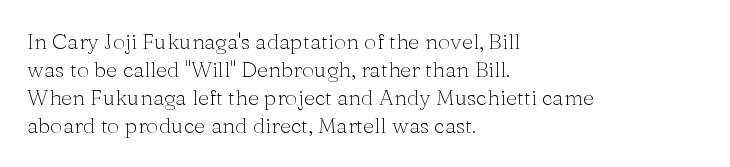
Q: Is the text bold? A: No.
Q: Is the text italic (slanted)? A: No, it is upright.
Q: Is the text underlined? A: No.
Q: How is the paragraph aligned? A: Left-aligned.
Q: Is the spacing between letters normal or unusually wide? A: Normal.
Q: Is the spacing between lines tight, normal or loose? A: Normal.
